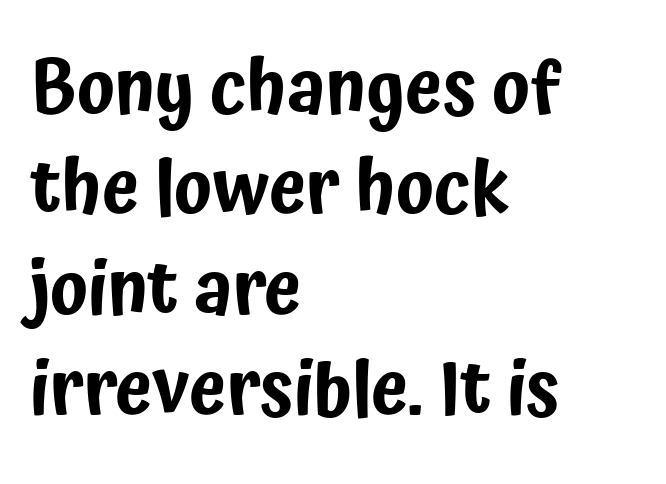
{"serif": "no", "italic": "no", "width": "condensed", "stroke_contrast": "low", "x_height": "medium", "monospaced": "no", "underline": "no", "align": "left", "line_spacing": "normal", "line_spacing_ratio": 1.34, "letter_spacing": "normal", "letter_spacing_em": 0.0, "glyph_px": 75}
